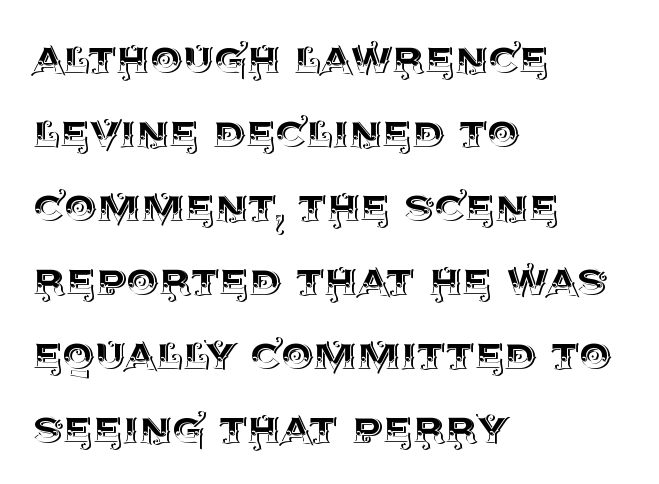
The paragraph shown leans on its left margin. Notice how descenders clear the ascenders below comfortably — that's standard leading. Each word holds together tightly as a unit, with standard inter-letter gaps. Rendered with straight, roman letterforms.
